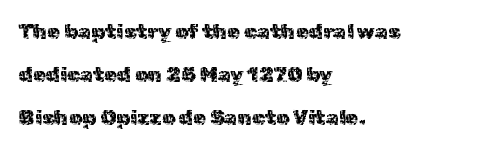
Q: Is the text bold? A: No.
Q: Is the text italic (slanted)? A: No, it is upright.
Q: Is the text underlined? A: No.
Q: How is the paragraph aligned? A: Left-aligned.
Q: Is the spacing between letters normal or unusually wide? A: Normal.
Q: Is the spacing between lines tight, normal or loose? A: Loose.
